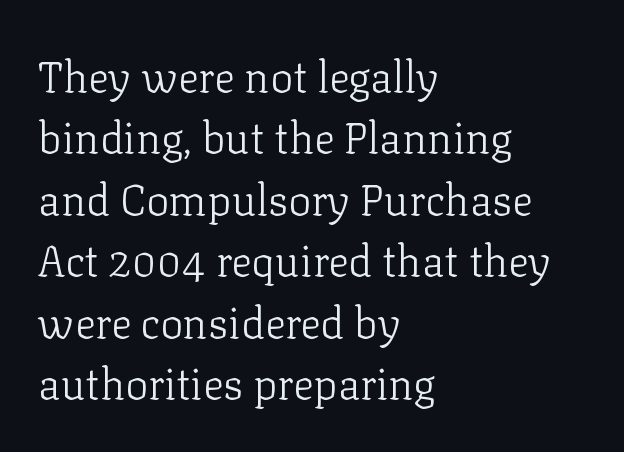
The image shows 43 px light serif type, upright; set left-aligned, normal line spacing (1.43x), normal letter spacing, not underlined; low stroke contrast and a medium x-height.
